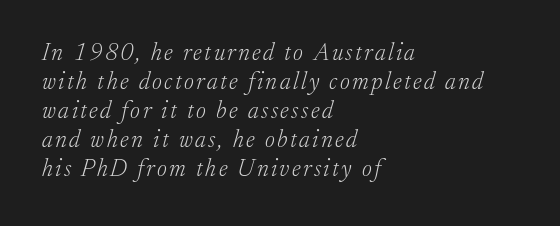
The text block is weighted toward the left margin, trailing off unevenly rightward. Is this a heavy cut? Hardly; it is regular or lighter. The glyphs look as if they've been sheared to an angle. A bare baseline throughout the passage.
